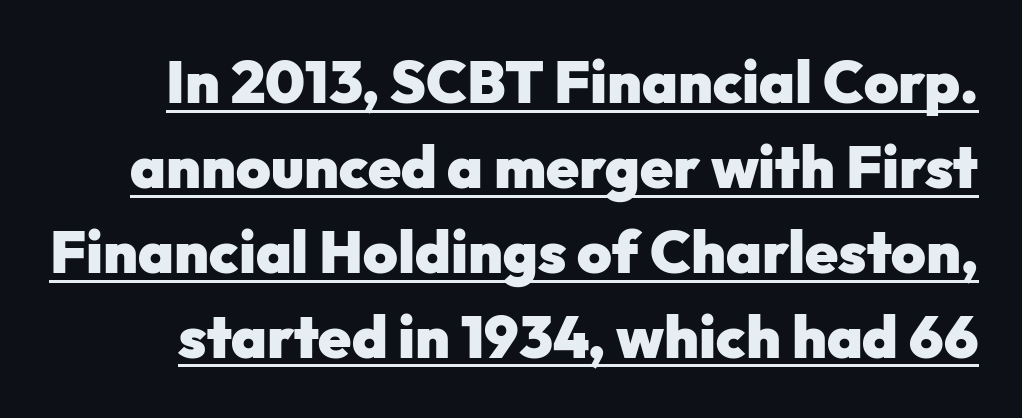
Check where the strokes stop: nothing finishes them off — pure sans. Honestly, the row spacing looks completely unremarkable. Quick note: not italic, upright. Honestly, the underline is the first thing you notice here.
